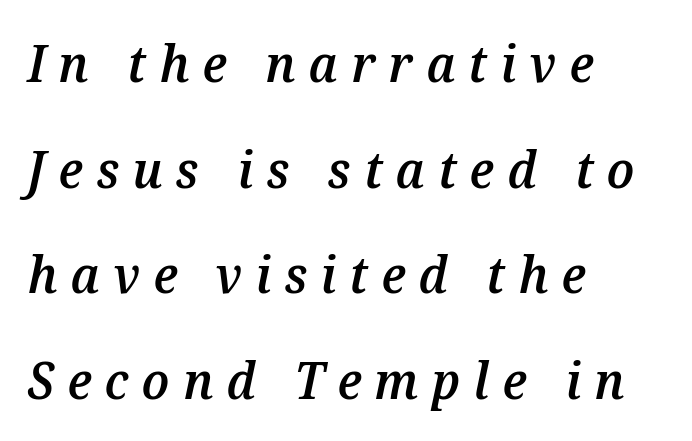
The image shows 51 px semibold type, italic (leaning right); set left-aligned, loose line spacing (2.07x), unusually wide letter spacing (+0.26 em), not underlined; medium stroke contrast and a medium x-height.
